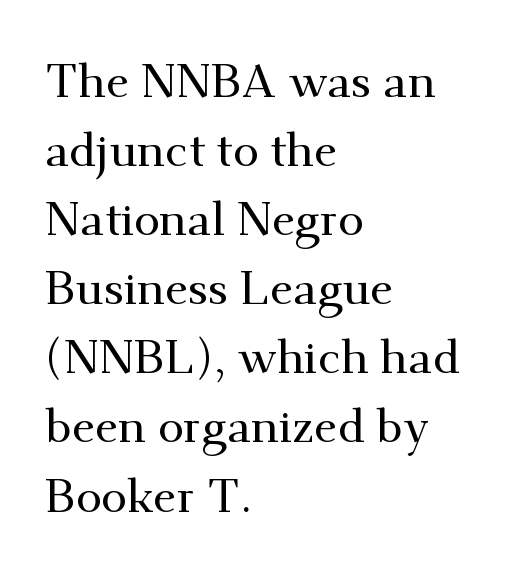
{"serif": "yes", "italic": "no", "width": "normal", "stroke_contrast": "medium", "x_height": "small", "monospaced": "no", "underline": "no", "align": "left", "line_spacing": "normal", "line_spacing_ratio": 1.47, "letter_spacing": "normal", "letter_spacing_em": 0.0, "glyph_px": 47}
